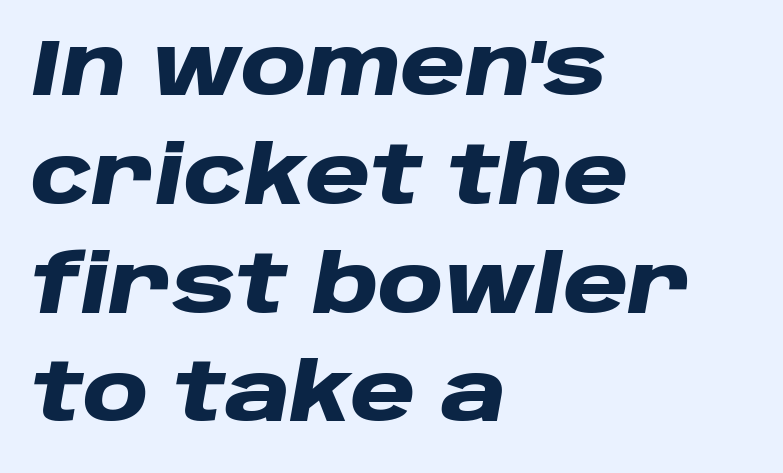
The line texture is even and compact thanks to regular tracking. Spacing verdict: proportional, widths tailored to each character. The sample has been set heavy, in full bold. Line starts are locked; line ends wander.
